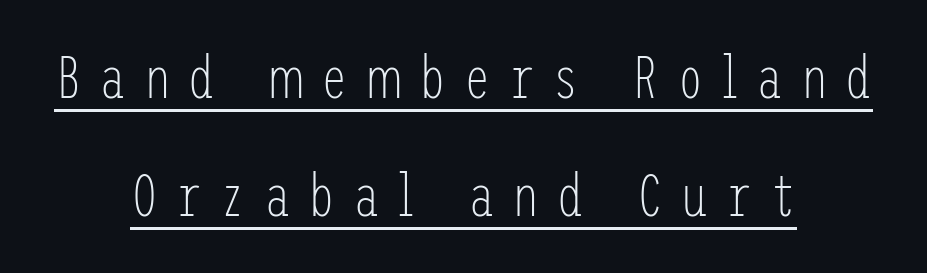
The image shows 60 px light, condensed sans-serif type, upright; set centered, loose line spacing (1.97x), unusually wide letter spacing (+0.29 em), underlined; low stroke contrast and a medium x-height.
